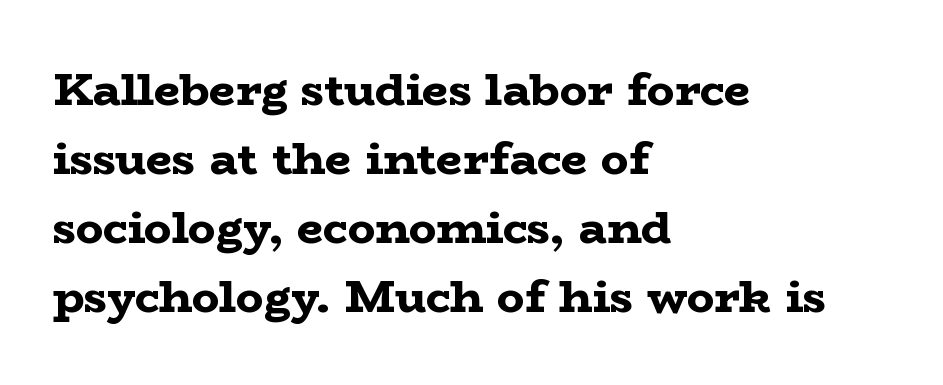
Q: Is the text bold? A: Yes.
Q: Is the text italic (slanted)? A: No, it is upright.
Q: Is the typeface a serif or a sans-serif typeface? A: Serif.
Q: Is the text underlined? A: No.
Q: How is the paragraph aligned? A: Left-aligned.
Q: Is the spacing between letters normal or unusually wide? A: Normal.
Q: Is the spacing between lines tight, normal or loose? A: Normal.
Q: Width (condensed, normal, or wide)? A: Wide.
Q: Stroke contrast? A: Low.
Q: x-height? A: Medium.
Q: Monospaced? A: No.
